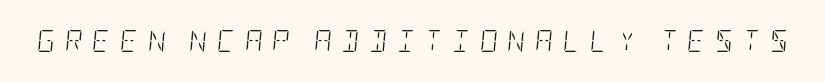
{"italic": "yes", "lean": "right", "slant_degrees": 5, "bold": "no", "underline": "no", "letter_spacing": "wide", "letter_spacing_em": 0.44, "glyph_px": 22}
